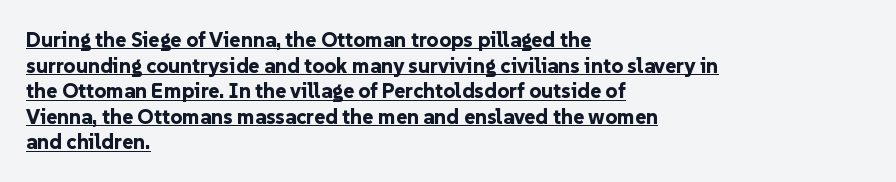
{"italic": "no", "bold": "yes", "underline": "yes", "align": "left", "line_spacing_ratio": 1.22, "letter_spacing": "normal", "letter_spacing_em": 0.0, "glyph_px": 21}
